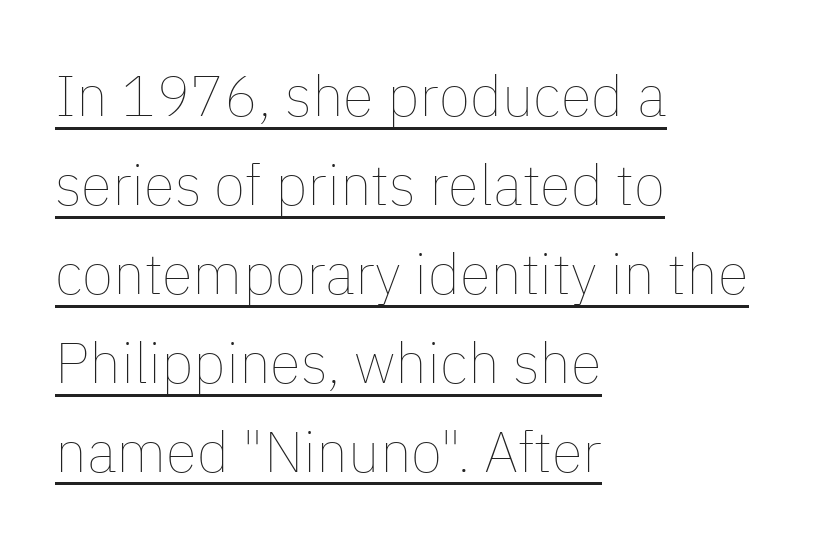
Look at the tracking — it's just the regular setting, nothing added. Is there much room between lines? A standard amount, neither cramped nor airy. No extra ink here — the face is not bold. The lines are quadded left.
